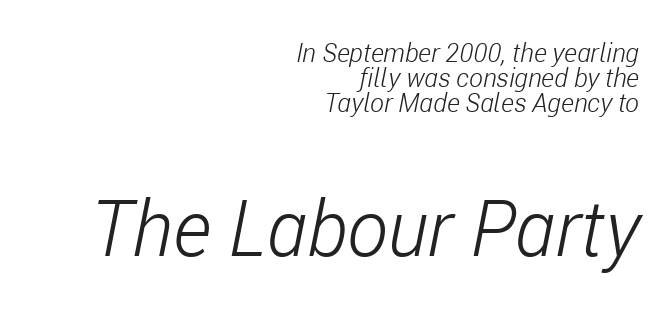
Counters stay open thanks to moderate or lighter strokes. The letters advance in unequal steps, a hallmark of proportional type. Characters are canted at an angle relative to the baseline's perpendicular. Compared with typical paragraphs, the rows here are closer together. Note: smaller setting up top, larger setting below.
